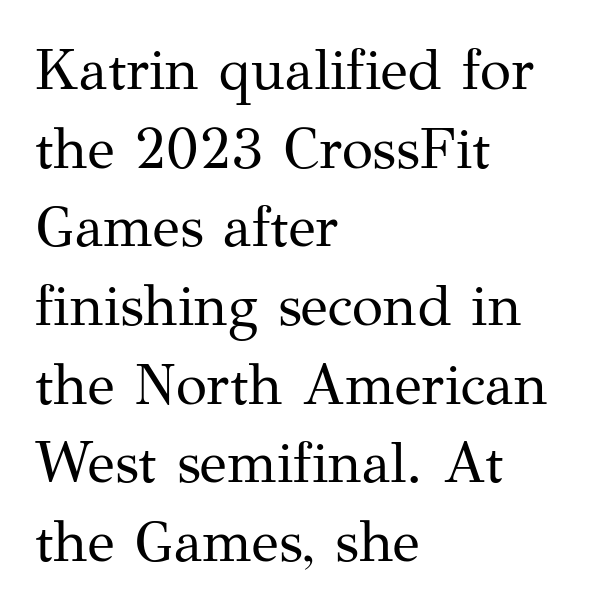
Q: Is the text bold? A: No.
Q: Is the text italic (slanted)? A: No, it is upright.
Q: Is the typeface a serif or a sans-serif typeface? A: Serif.
Q: Is the text underlined? A: No.
Q: How is the paragraph aligned? A: Left-aligned.
Q: Is the spacing between letters normal or unusually wide? A: Normal.
Q: Is the spacing between lines tight, normal or loose? A: Normal.
Q: Width (condensed, normal, or wide)? A: Normal.
Q: Stroke contrast? A: Medium.
Q: x-height? A: Medium.
Q: Monospaced? A: No.
